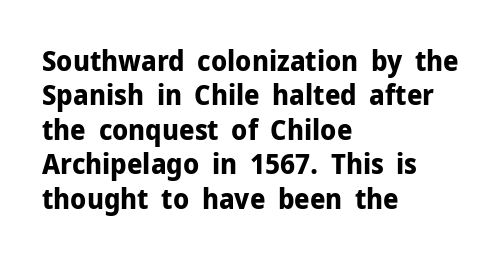
Q: Is the text bold? A: Yes.
Q: Is the text italic (slanted)? A: No, it is upright.
Q: Is the typeface a serif or a sans-serif typeface? A: Sans-serif.
Q: Is the text underlined? A: No.
Q: How is the paragraph aligned? A: Left-aligned.
Q: Is the spacing between letters normal or unusually wide? A: Normal.
Q: Width (condensed, normal, or wide)? A: Normal.
Q: Stroke contrast? A: Low.
Q: x-height? A: Medium.
Q: Monospaced? A: No.
